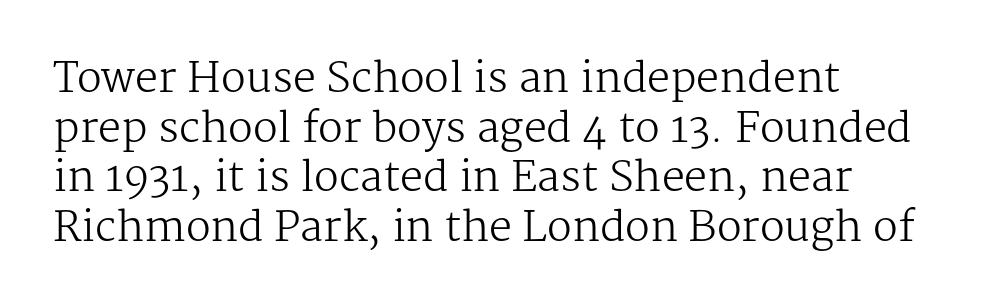
Q: Is the text bold? A: No.
Q: Is the text italic (slanted)? A: No, it is upright.
Q: Is the typeface a serif or a sans-serif typeface? A: Serif.
Q: Is the text underlined? A: No.
Q: How is the paragraph aligned? A: Left-aligned.
Q: Is the spacing between letters normal or unusually wide? A: Normal.
Q: Width (condensed, normal, or wide)? A: Normal.
Q: Stroke contrast? A: Medium.
Q: x-height? A: Medium.
Q: Monospaced? A: No.
